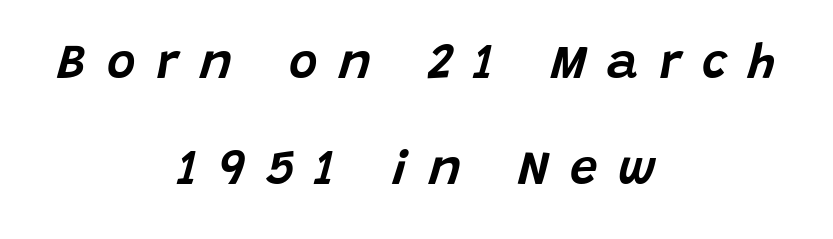
{"italic": "yes", "lean": "right", "slant_degrees": 15, "width": "normal", "stroke_contrast": "low", "x_height": "large", "monospaced": "no", "underline": "no", "align": "center", "line_spacing": "loose", "line_spacing_ratio": 2.16, "letter_spacing": "wide", "letter_spacing_em": 0.43, "glyph_px": 49}
